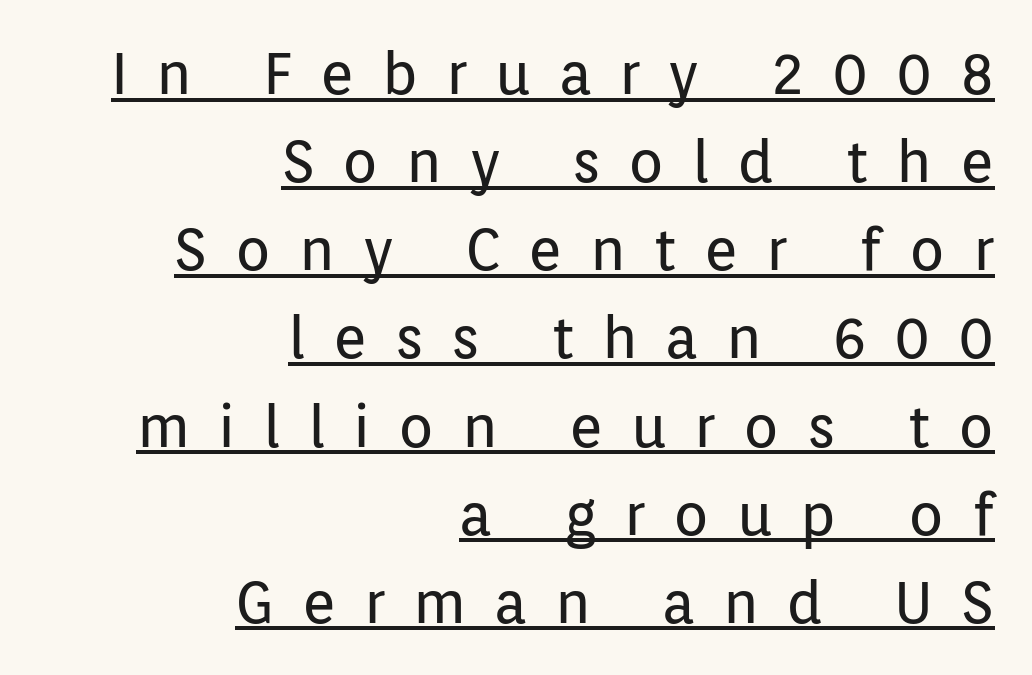
The image shows 58 px regular-weight sans-serif type, upright; set right-aligned, normal line spacing (1.52x), unusually wide letter spacing (+0.48 em), underlined; low stroke contrast and a medium x-height.
